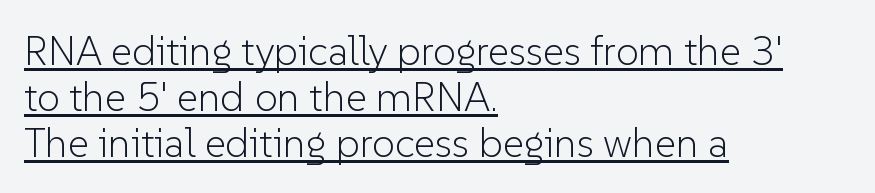
Line spacing here is tight. Each line of the rendering has a horizontal stroke beneath the glyphs. The rendering uses natural spacing where letterforms have individual widths. Default kerning and tracking; the words read as compact shapes. The passage shown is typeset with a sans-serif family.
